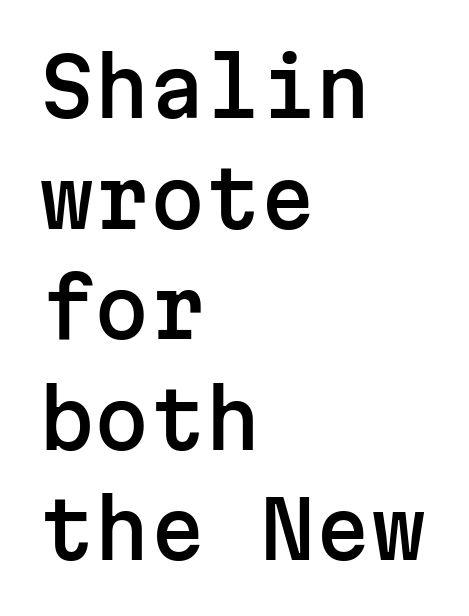
The image shows 79 px sans-serif type, upright, monospaced; set left-aligned, normal line spacing (1.4x), normal letter spacing, not underlined; low stroke contrast and a medium x-height.
